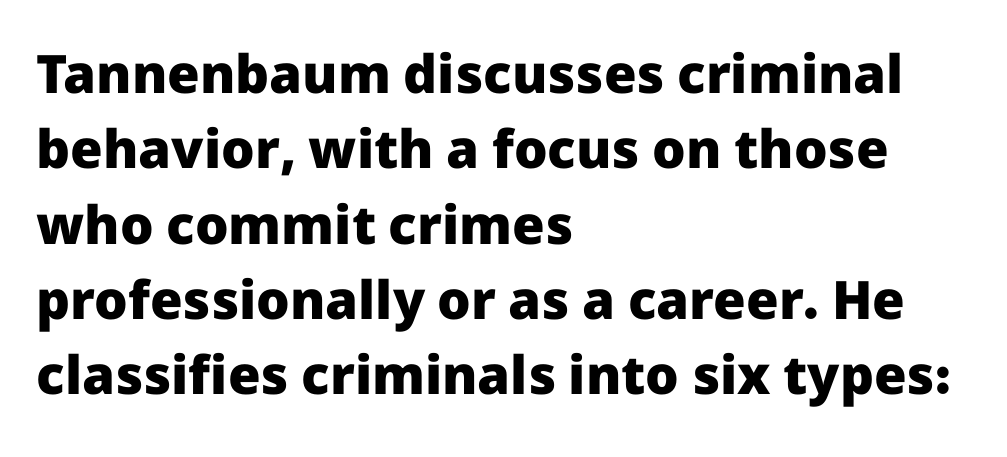
Q: Is the text bold? A: Yes.
Q: Is the text italic (slanted)? A: No, it is upright.
Q: Is the typeface a serif or a sans-serif typeface? A: Sans-serif.
Q: Is the text underlined? A: No.
Q: How is the paragraph aligned? A: Left-aligned.
Q: Is the spacing between letters normal or unusually wide? A: Normal.
Q: Is the spacing between lines tight, normal or loose? A: Normal.
Q: Width (condensed, normal, or wide)? A: Normal.
Q: Stroke contrast? A: Low.
Q: x-height? A: Medium.
Q: Monospaced? A: No.
